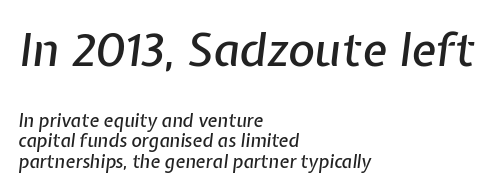
Q: Is the text italic (slanted)? A: Yes, it leans right by about 7 degrees.
Q: Is the text underlined? A: No.
Q: How is the paragraph aligned? A: Left-aligned.
Q: Is the spacing between letters normal or unusually wide? A: Normal.
Q: Is the spacing between lines tight, normal or loose? A: Tight.
Q: Which block of text is set in a larger size, the first (top) or the second (bottom)? A: The first (top) one.
Q: Width (condensed, normal, or wide)? A: Normal.
Q: Stroke contrast? A: Low.
Q: x-height? A: Medium.
Q: Monospaced? A: No.
